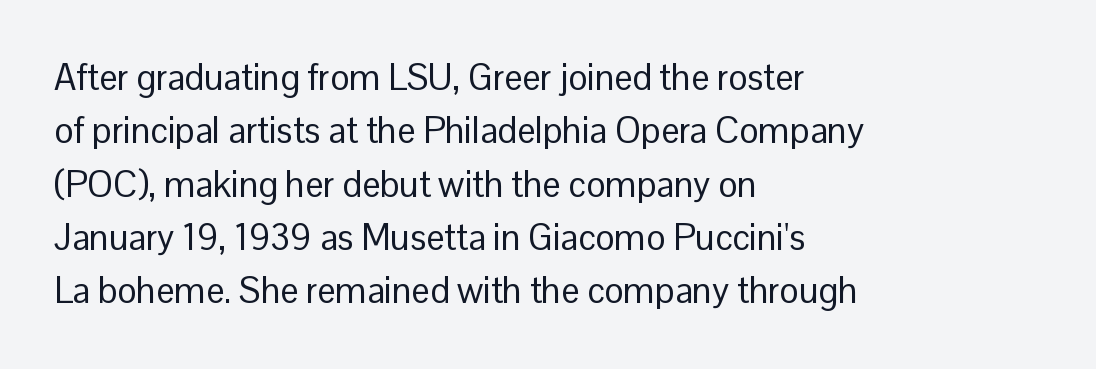
The font's upright variant was chosen for this text. Varying glyph widths throughout — classic text-font behaviour. Horizontal bands of white between lines are of average thickness. Does extra space separate the letters? No, they use regular spacing. Font category for this specimen: sans-serif. Leftover space on each line is placed entirely after the last word.
